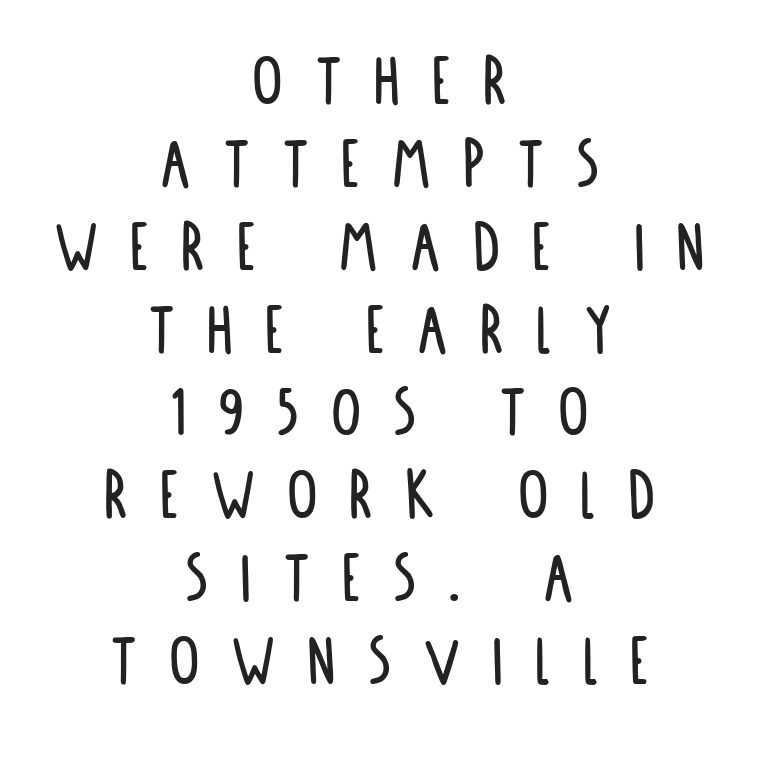
A sans-serif font was chosen for this passage. The type sits square on the baseline with zero lean. These lines huddle together more closely than default settings would place them. Any mark beneath the type? The region is blank.
